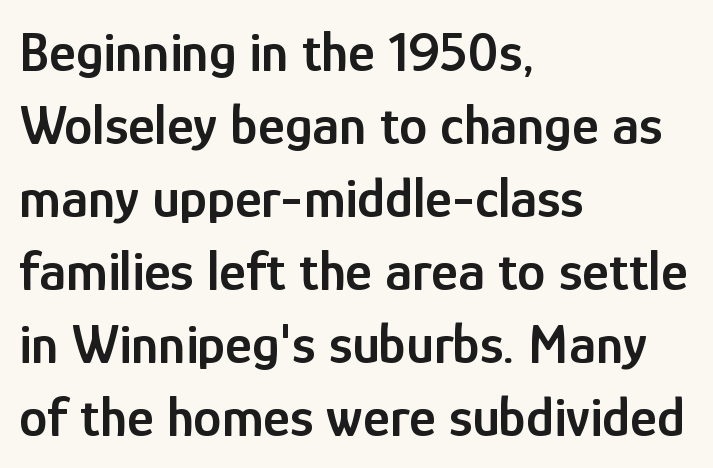
The image shows 57 px semibold, condensed sans-serif type, upright; set left-aligned, normal line spacing (1.28x), normal letter spacing, not underlined; low stroke contrast and a medium x-height.
